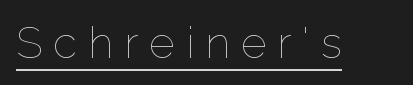
Do the characters align in a grid? No, the font is proportional. The passage shown is not bold in any degree. Posture: straight, roman, zero tilt. A baseline rule has been typeset under these characters. Substantial extra tracking has been applied to these lines.
